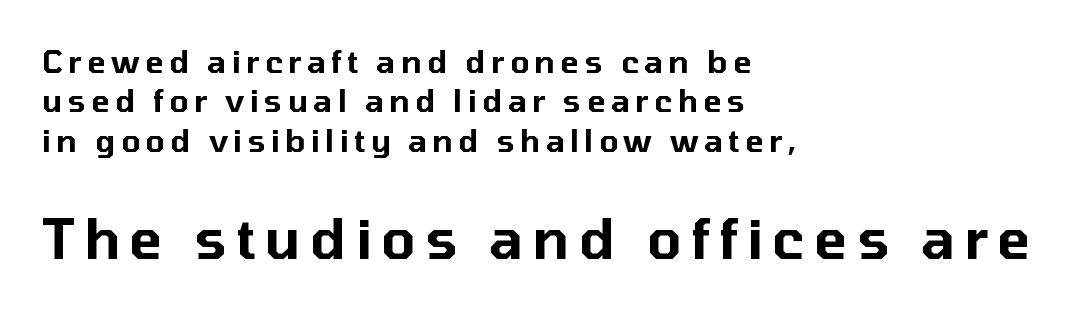
Does the lettering tilt? It doesn't — this is upright. Look at the glyph heights: the lower group is clearly the bigger setting. Proportional: the letters do not fall into vertical columns. Is the block centered? No — it sits flush against the left margin. Interline gaps are of average width in this sample. I'd call this a sans setting — the letters go barefoot.
